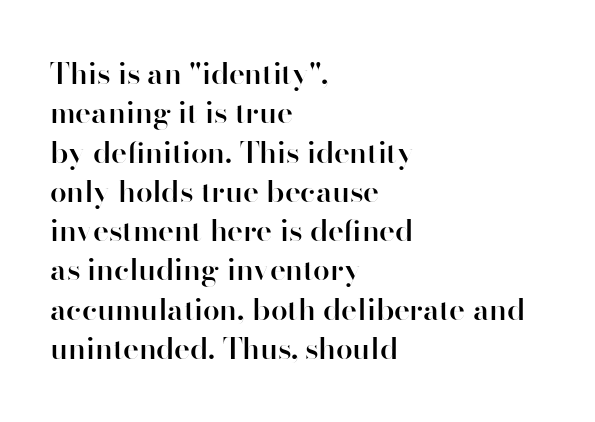
These lines are set flush left with a ragged right edge. Unlike italic type, these characters show no tilt at all. Has an underline been added? It has not. The face used here is a sans, in the tradition of grotesques and geometrics.
